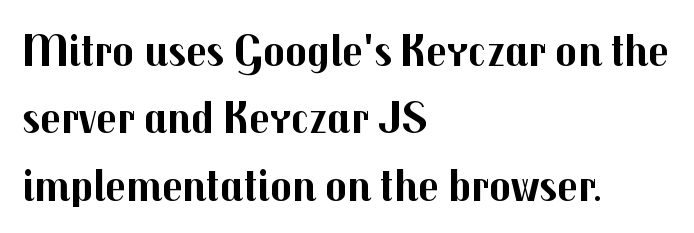
The image shows 45 px bold sans-serif type, upright; set left-aligned, normal line spacing (1.5x), normal letter spacing, not underlined; medium stroke contrast and a medium x-height.
